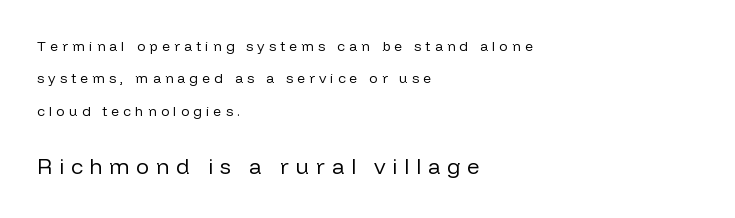
Italic? Not at all — the glyphs are vertical. What stands out about the letter spacing? Its width — letters are far apart. Nobody drew a line under any word here. Successive baselines arrive slowly, with a big drop between each.
